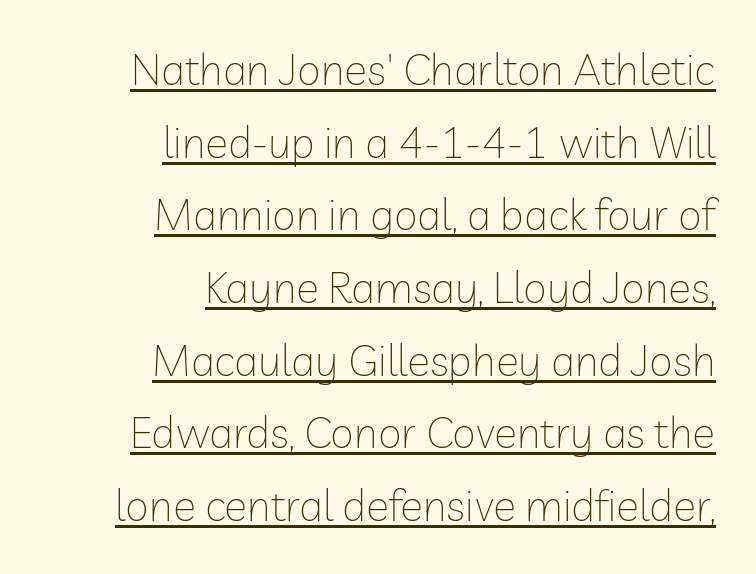
Q: Is the text bold? A: No.
Q: Is the text italic (slanted)? A: No, it is upright.
Q: Is the typeface a serif or a sans-serif typeface? A: Sans-serif.
Q: Is the text underlined? A: Yes.
Q: How is the paragraph aligned? A: Right-aligned.
Q: Is the spacing between letters normal or unusually wide? A: Normal.
Q: Is the spacing between lines tight, normal or loose? A: Normal.
Q: Width (condensed, normal, or wide)? A: Normal.
Q: Stroke contrast? A: Low.
Q: x-height? A: Medium.
Q: Monospaced? A: No.
